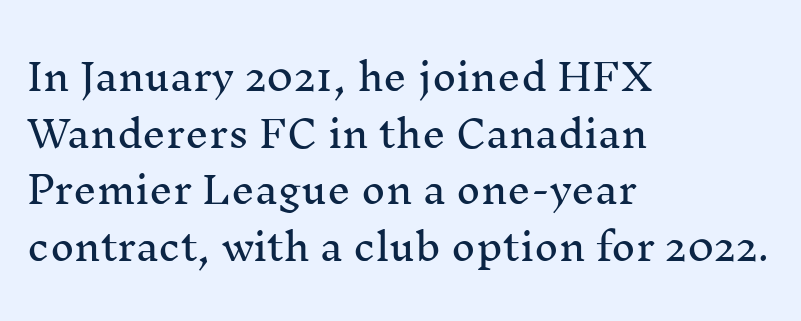
The image shows 37 px serif type, upright; set left-aligned, normal line spacing (1.53x), normal letter spacing, not underlined; medium stroke contrast and a medium x-height.
